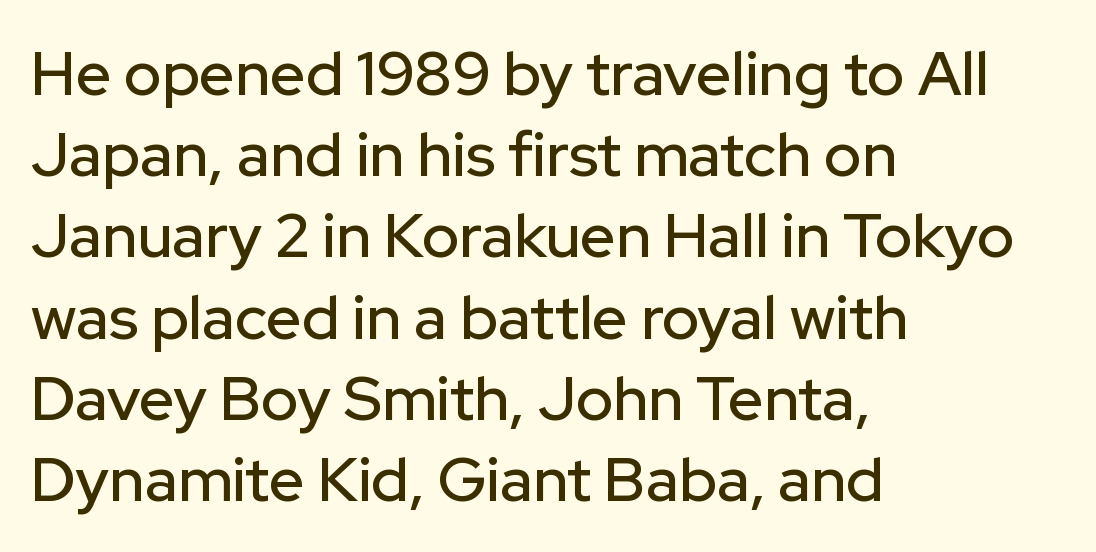
The image shows 62 px sans-serif type, upright; set left-aligned, normal line spacing (1.31x), normal letter spacing, not underlined; low stroke contrast and a medium x-height.
